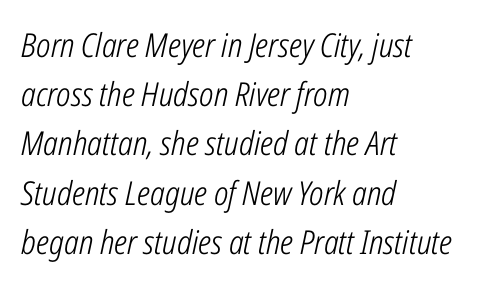
Q: Is the text bold? A: No.
Q: Is the text italic (slanted)? A: Yes, it leans right by about 12 degrees.
Q: Is the text underlined? A: No.
Q: How is the paragraph aligned? A: Left-aligned.
Q: Is the spacing between letters normal or unusually wide? A: Normal.
Q: Is the spacing between lines tight, normal or loose? A: Normal.
Q: Width (condensed, normal, or wide)? A: Condensed.
Q: Stroke contrast? A: Low.
Q: x-height? A: Medium.
Q: Monospaced? A: No.
